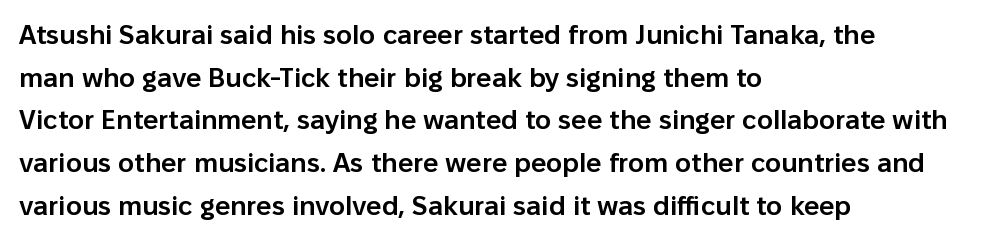
Q: Is the text bold? A: Semi-bold.
Q: Is the text italic (slanted)? A: No, it is upright.
Q: Is the text underlined? A: No.
Q: How is the paragraph aligned? A: Left-aligned.
Q: Is the spacing between letters normal or unusually wide? A: Normal.
Q: Is the spacing between lines tight, normal or loose? A: Normal.
